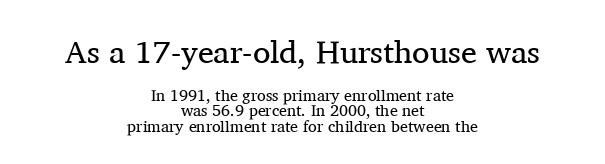
Spacing verdict: proportional, widths tailored to each character. The typeface has the unassuming heft of standard copy or less. I'd call this a serif setting — the letters wear small feet. Centered paragraph, ragged on both sides. Note: larger setting up top, smaller setting below. Anything drawn beneath the words? Only blank space.
